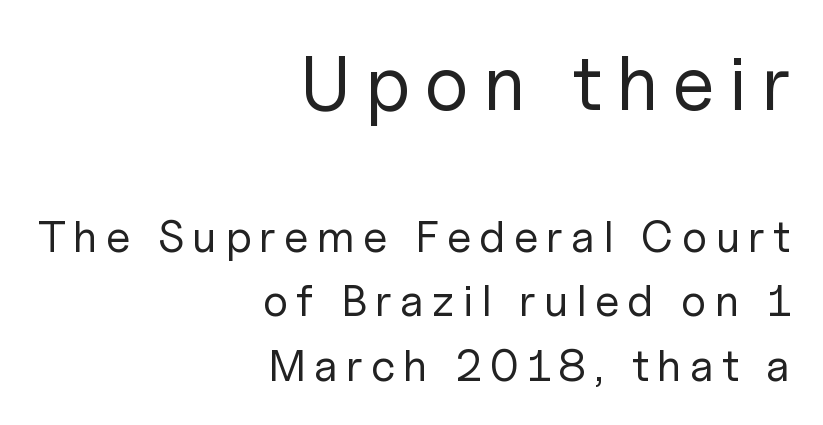
{"serif": "no", "italic": "no", "bold": "no", "weight": "regular", "width": "normal", "stroke_contrast": "low", "x_height": "medium", "monospaced": "no", "underline": "no", "align": "right", "line_spacing": "normal", "line_spacing_ratio": 1.43, "larger_block": "first", "size_ratio": 1.73, "glyph_px": 78}
